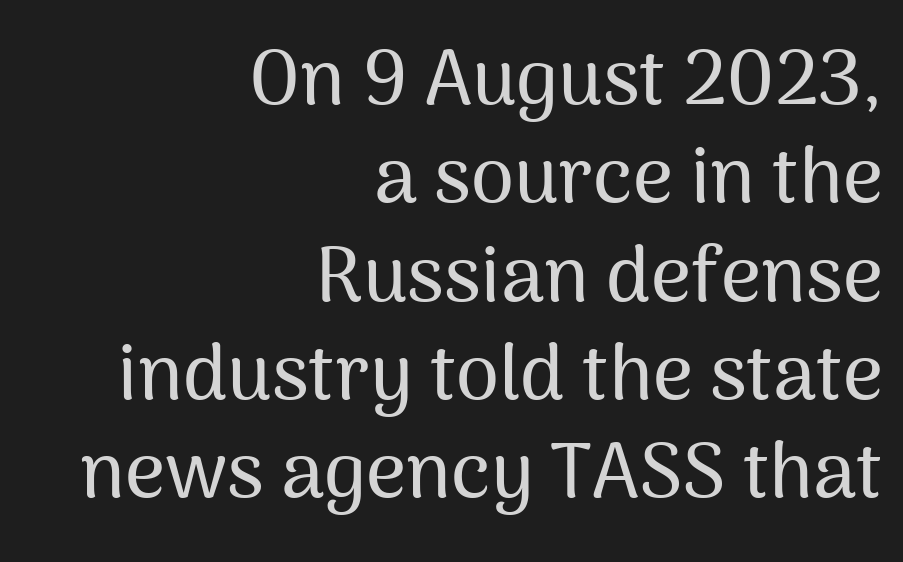
Look at the tracking — it's just the regular setting, nothing added. Vertical spacing — default. Line endings align vertically; line beginnings do not. The typeface chosen for these lines omits serifs. The type sits square on the baseline with zero lean.
